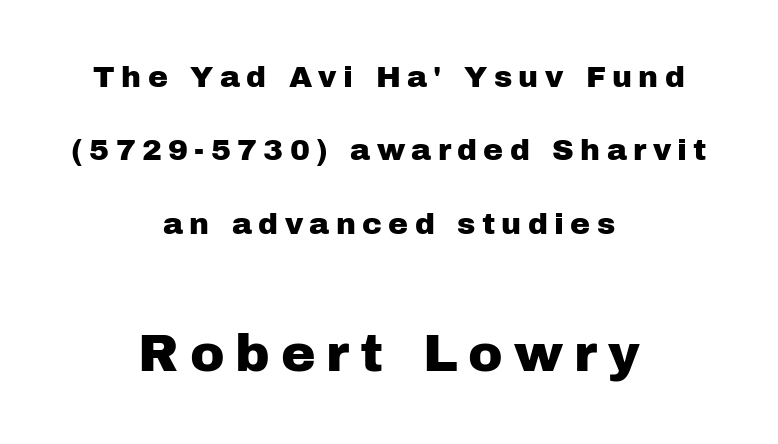
{"serif": "no", "italic": "no", "width": "normal", "stroke_contrast": "low", "x_height": "medium", "monospaced": "no", "underline": "no", "align": "center", "line_spacing": "loose", "line_spacing_ratio": 2.45, "letter_spacing": "wide", "letter_spacing_em": 0.21, "larger_block": "second", "size_ratio": 1.73, "glyph_px": 52}
